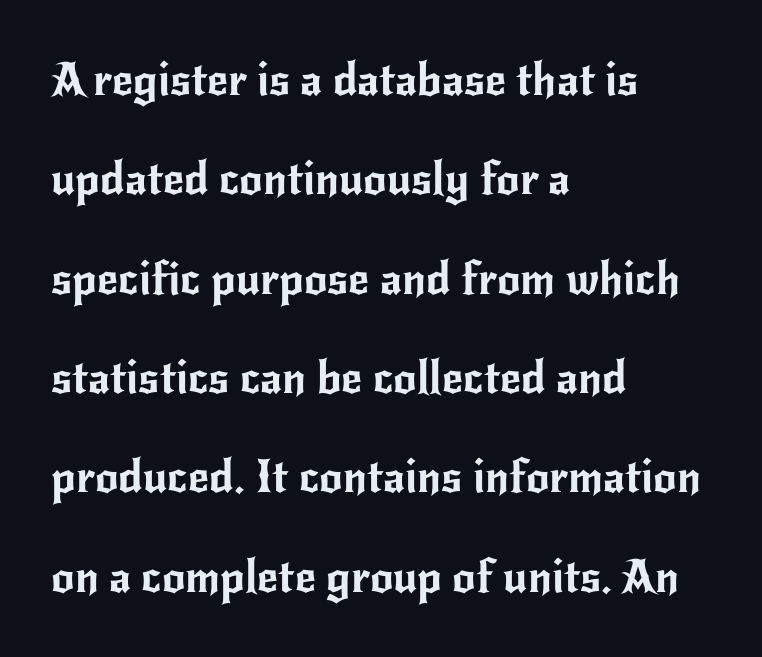
The image shows 46 px sans-serif type, upright; set left-aligned, loose line spacing (2.16x), normal letter spacing, not underlined; low stroke contrast and a small x-height.
